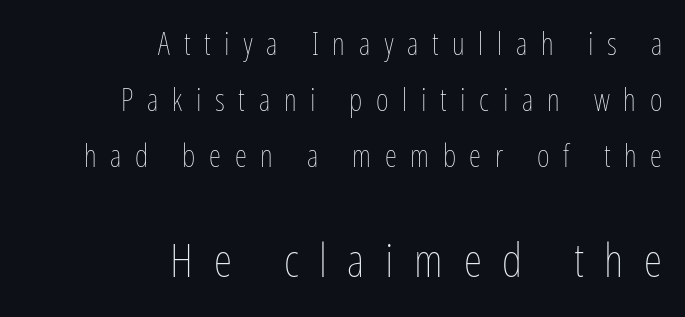
Q: Is the text bold? A: No.
Q: Is the text italic (slanted)? A: No, it is upright.
Q: Is the text underlined? A: No.
Q: How is the paragraph aligned? A: Right-aligned.
Q: Is the spacing between letters normal or unusually wide? A: Unusually wide.
Q: Which block of text is set in a larger size, the first (top) or the second (bottom)? A: The second (bottom) one.
Q: Width (condensed, normal, or wide)? A: Condensed.
Q: Stroke contrast? A: Low.
Q: x-height? A: Medium.
Q: Monospaced? A: No.
